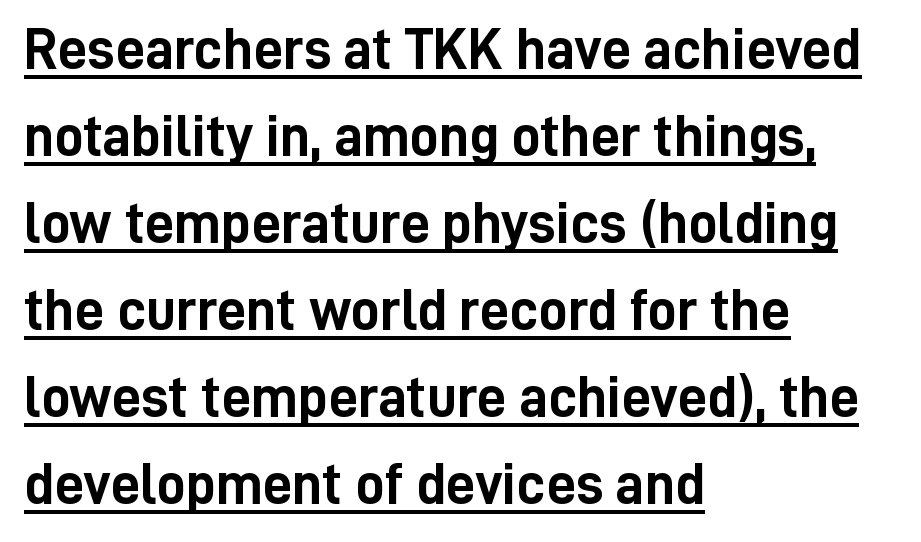
{"serif": "no", "italic": "no", "bold": "yes", "weight": "semibold", "width": "condensed", "stroke_contrast": "low", "x_height": "medium", "monospaced": "no", "underline": "yes", "align": "left", "line_spacing": "normal", "line_spacing_ratio": 1.5, "letter_spacing": "normal", "letter_spacing_em": 0.0, "glyph_px": 58}
